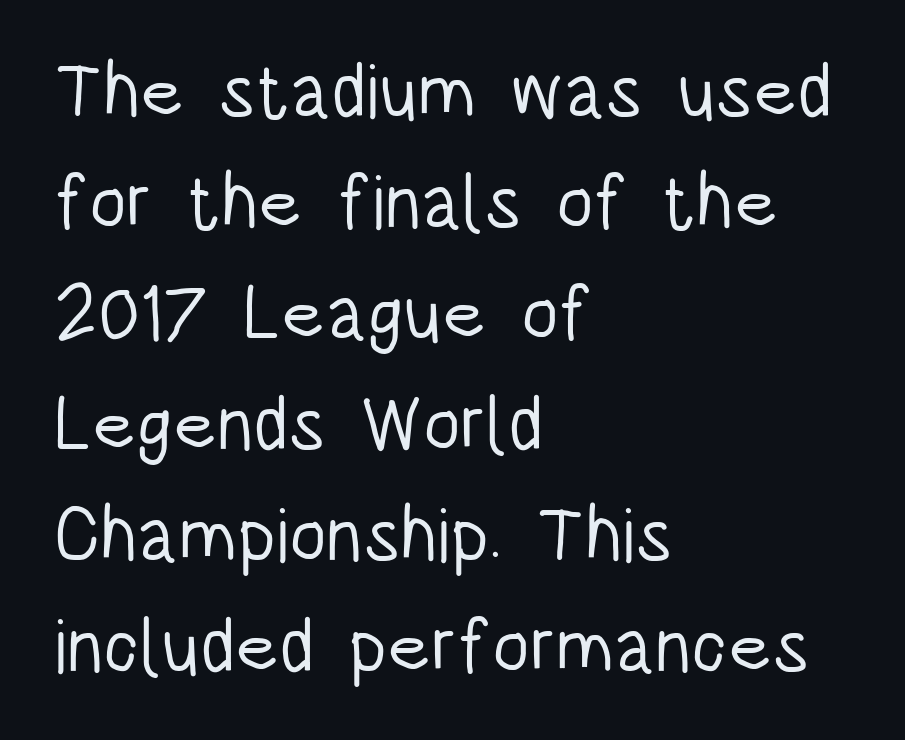
Beneath every word, the page is bare. Normally led — the rows are evenly, conventionally spaced. Spacing verdict: proportional, widths tailored to each character. Nope, not italic — everything's standing straight. This reads as an unemphasized weight, regular at the heaviest. These lines keep a tight, regular rhythm from letter to letter.
